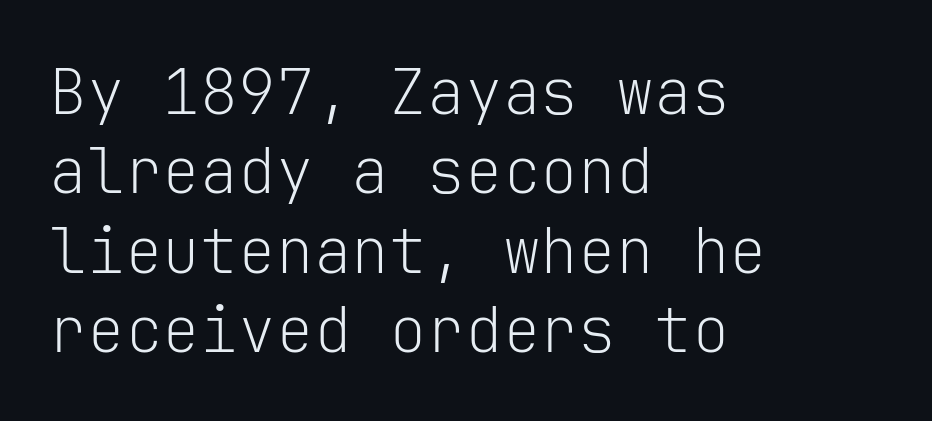
The image shows 63 px light sans-serif type, upright, monospaced; set left-aligned, normal line spacing (1.26x), normal letter spacing, not underlined; low stroke contrast and a medium x-height.
